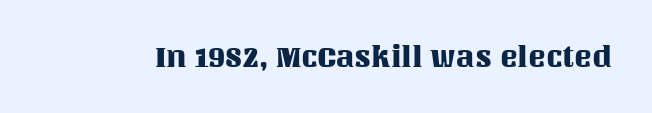
Q: Is the text italic (slanted)? A: No, it is upright.
Q: Is the text underlined? A: No.
Q: Is the spacing between letters normal or unusually wide? A: Normal.
Q: Width (condensed, normal, or wide)? A: Normal.
Q: Stroke contrast? A: Medium.
Q: x-height? A: Large.
Q: Monospaced? A: No.
